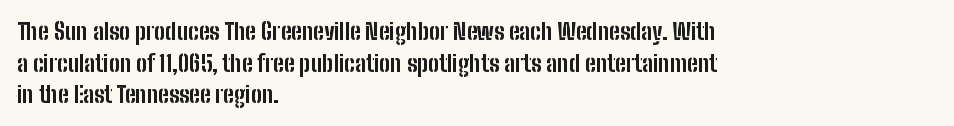
The image shows 23 px bold type, upright; set left-aligned, normal line spacing (1.38x), normal letter spacing, not underlined.
